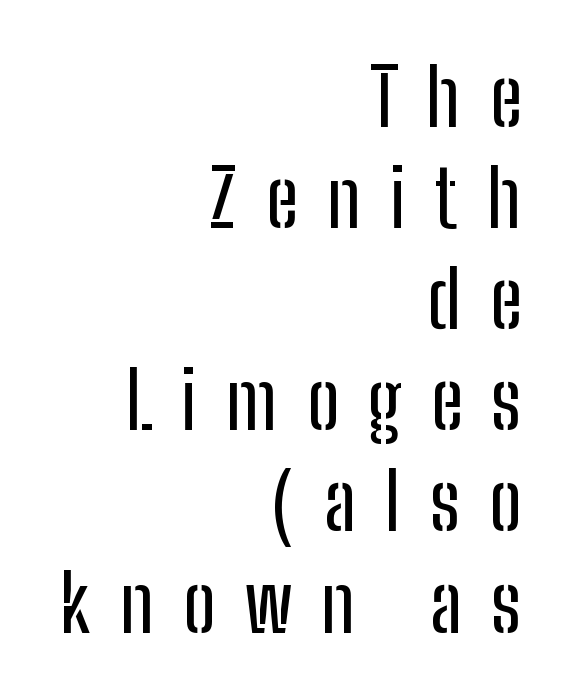
The image shows 79 px condensed sans-serif type, upright; set right-aligned, normal line spacing (1.28x), unusually wide letter spacing (+0.37 em), not underlined; low stroke contrast and a medium x-height.
